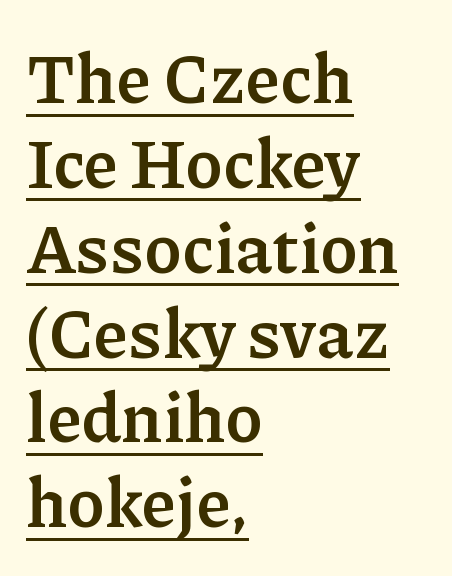
{"serif": "yes", "italic": "no", "bold": "yes", "weight": "semibold", "width": "normal", "stroke_contrast": "low", "x_height": "medium", "monospaced": "no", "underline": "yes", "align": "left", "line_spacing_ratio": 1.23, "letter_spacing": "normal", "letter_spacing_em": 0.0, "glyph_px": 69}
